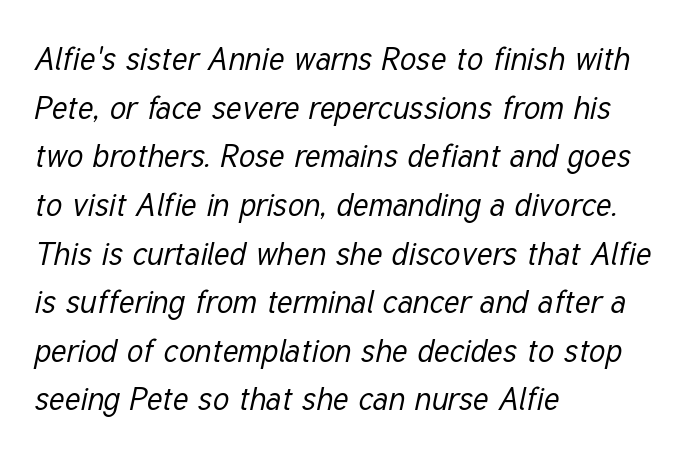
Words float on clear page, feet unadorned. The typography opts for an oblique posture over an upright one. Think of a printed novel: that variable character pitch is what you see here. Inter-character spacing is left at the font's built-in metrics. One-word summary of the alignment: left.
